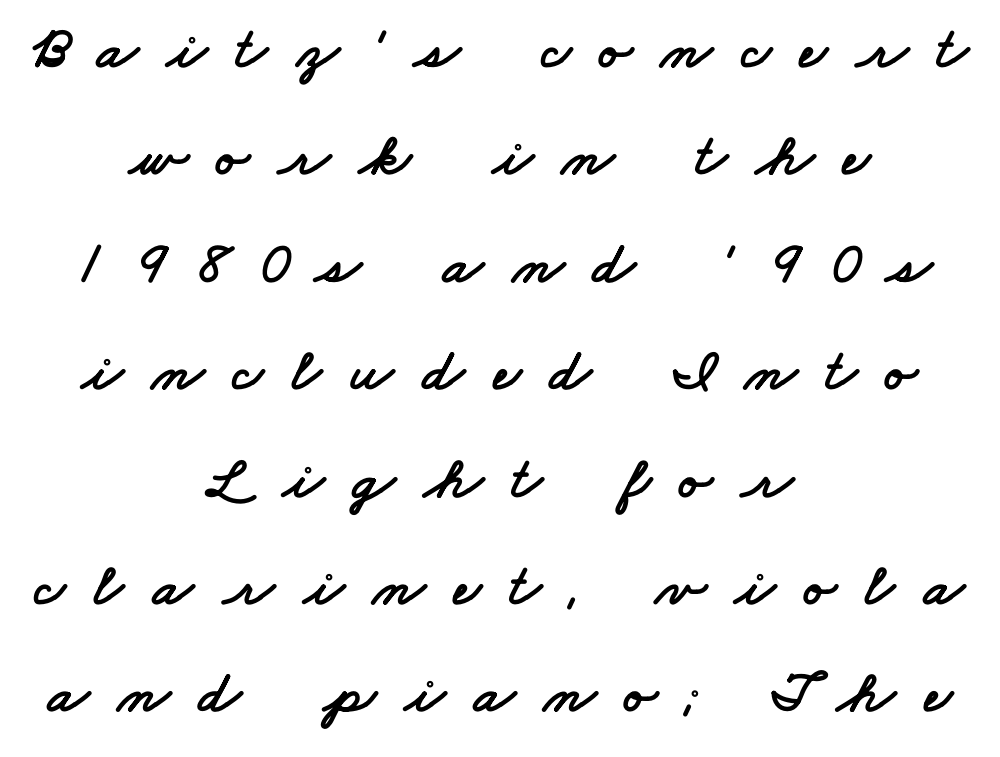
The image shows 60 px wide sans-serif type; set centered, line spacing 1.79x, unusually wide letter spacing (+0.48 em), not underlined; low stroke contrast and a small x-height.
